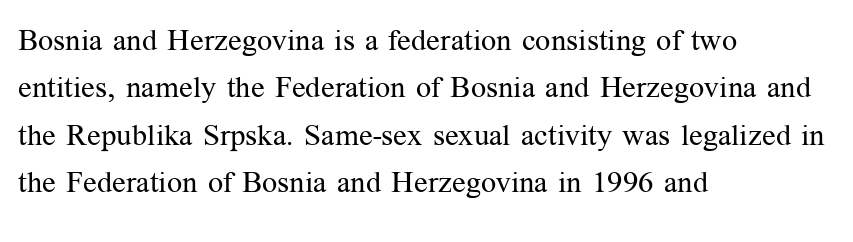
These lines are rendered in a variable-pitch font. These lines sit exactly where default settings would place them. Compared with typical body copy, the letter spacing here is the same. These lines stack with their left ends in a neat column.
